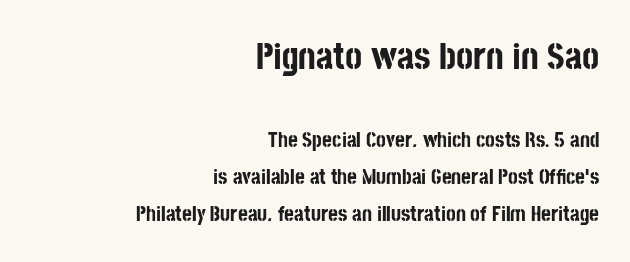
The image shows 37 px bold, condensed sans-serif type, upright; set right-aligned, line spacing 1.75x, normal letter spacing, not underlined; the first (top) block is 1.76x larger; low stroke contrast and a large x-height.
